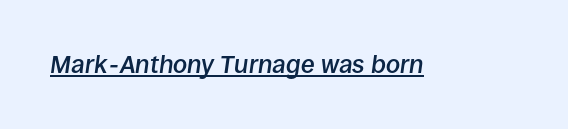
Slanted lettering throughout. Caption: standard tracking, unaltered. The glyphs have the mass of a demibold cut, below bold. Beneath each row of characters lies a ruled line.
